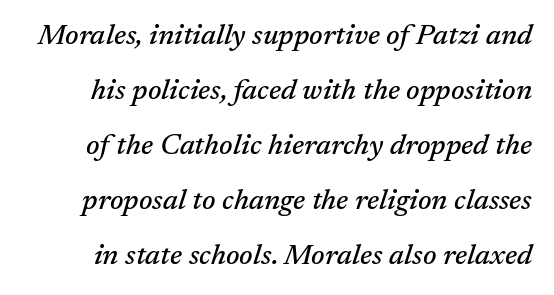
{"serif": "yes", "italic": "yes", "lean": "right", "slant_degrees": 17, "width": "normal", "stroke_contrast": "medium", "x_height": "medium", "monospaced": "no", "underline": "no", "line_spacing": "loose", "line_spacing_ratio": 1.9, "letter_spacing": "normal", "letter_spacing_em": 0.0, "glyph_px": 29}
